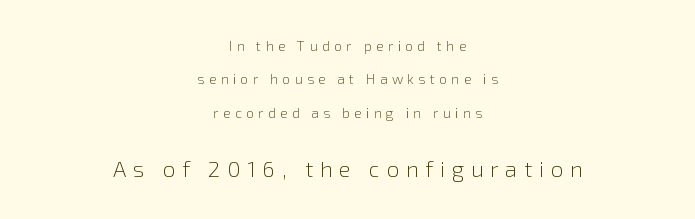
{"italic": "no", "bold": "no", "underline": "no", "align": "center", "line_spacing": "loose", "line_spacing_ratio": 2.39, "letter_spacing": "wide", "letter_spacing_em": 0.31, "larger_block": "second", "size_ratio": 1.57, "glyph_px": 22}
